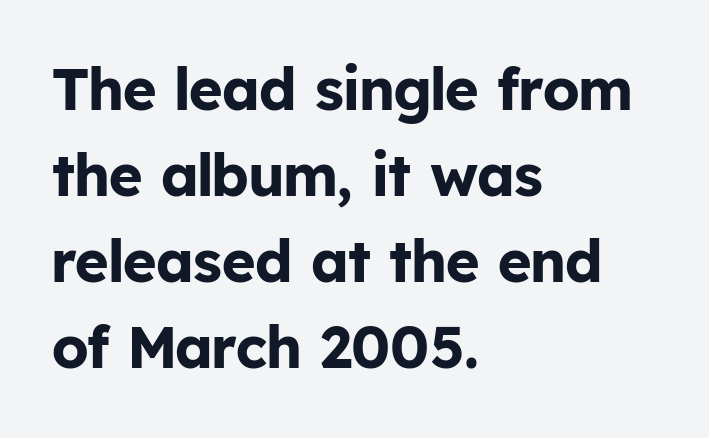
{"serif": "no", "italic": "no", "bold": "yes", "weight": "bold", "width": "normal", "stroke_contrast": "low", "x_height": "medium", "monospaced": "no", "underline": "no", "align": "left", "line_spacing": "normal", "line_spacing_ratio": 1.48, "letter_spacing": "normal", "letter_spacing_em": 0.0, "glyph_px": 58}
